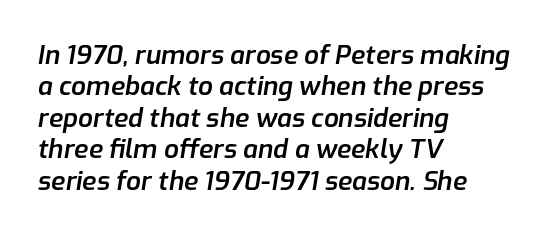
The image shows 26 px text type, italic (leaning right); set left-aligned, line spacing 1.21x, normal letter spacing, not underlined.
